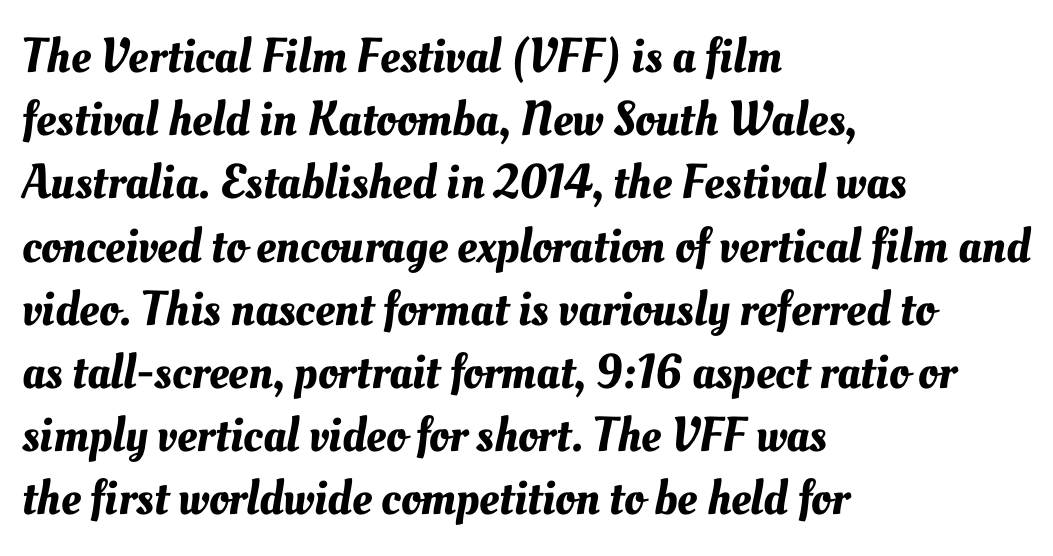
{"width": "normal", "stroke_contrast": "medium", "x_height": "small", "monospaced": "no", "underline": "no", "align": "left", "line_spacing": "normal", "line_spacing_ratio": 1.29, "letter_spacing": "normal", "letter_spacing_em": 0.0, "glyph_px": 49}
